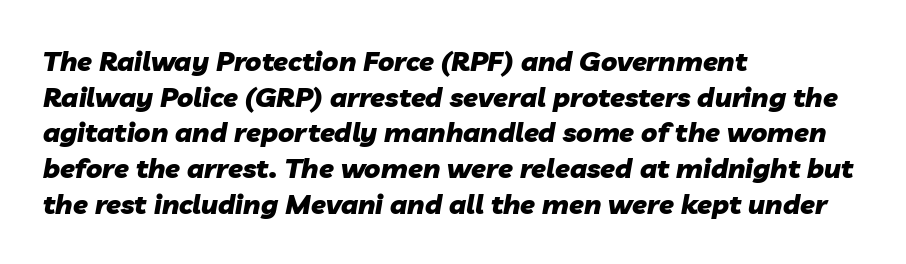
{"italic": "yes", "lean": "right", "slant_degrees": 10, "bold": "yes", "underline": "no", "align": "left", "line_spacing": "normal", "line_spacing_ratio": 1.32, "letter_spacing": "normal", "letter_spacing_em": 0.0, "glyph_px": 27}
